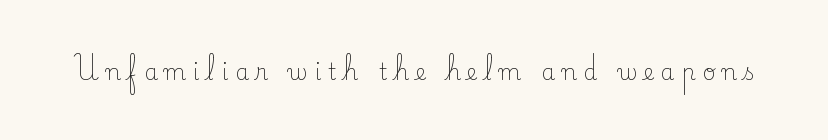
Substantial extra tracking has been applied to these lines. Posture: upright roman. A bare baseline throughout the passage. A quiet, ordinary-to-light weight characterises the typeface.
